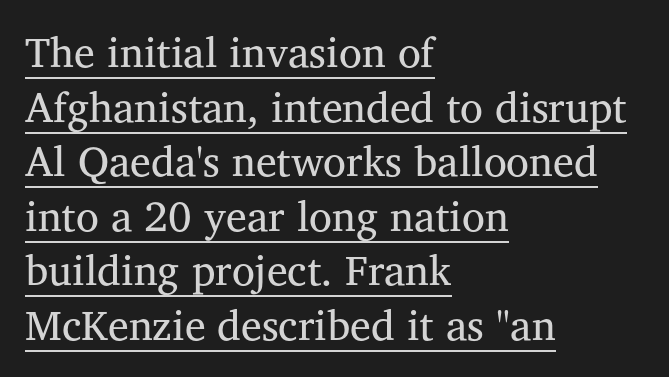
Q: Is the text bold? A: No.
Q: Is the text italic (slanted)? A: No, it is upright.
Q: Is the typeface a serif or a sans-serif typeface? A: Serif.
Q: Is the text underlined? A: Yes.
Q: How is the paragraph aligned? A: Left-aligned.
Q: Is the spacing between letters normal or unusually wide? A: Normal.
Q: Is the spacing between lines tight, normal or loose? A: Normal.
Q: Width (condensed, normal, or wide)? A: Normal.
Q: Stroke contrast? A: Medium.
Q: x-height? A: Medium.
Q: Monospaced? A: No.
